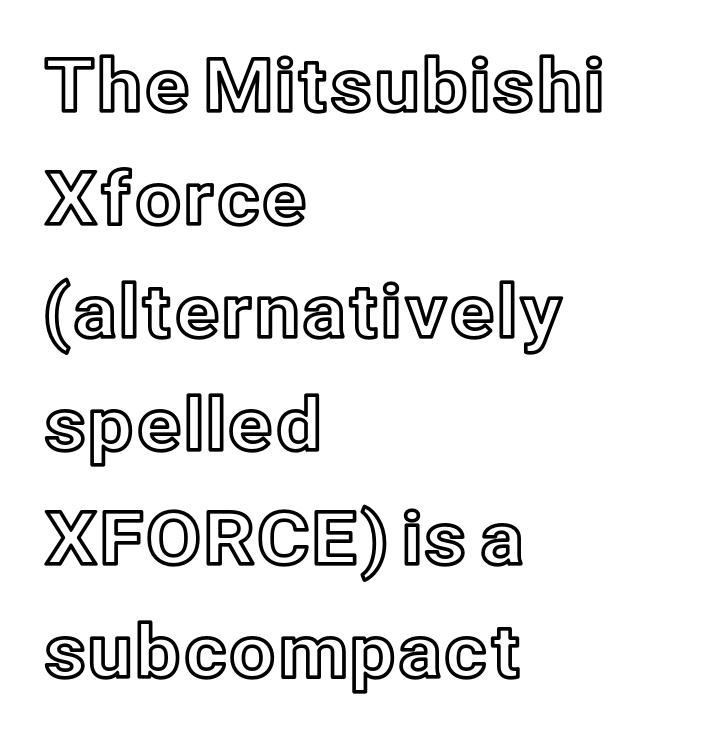
{"italic": "no", "width": "normal", "x_height": "medium", "monospaced": "no", "underline": "no", "align": "left", "line_spacing": "normal", "line_spacing_ratio": 1.55, "letter_spacing": "normal", "letter_spacing_em": 0.0, "glyph_px": 73}
